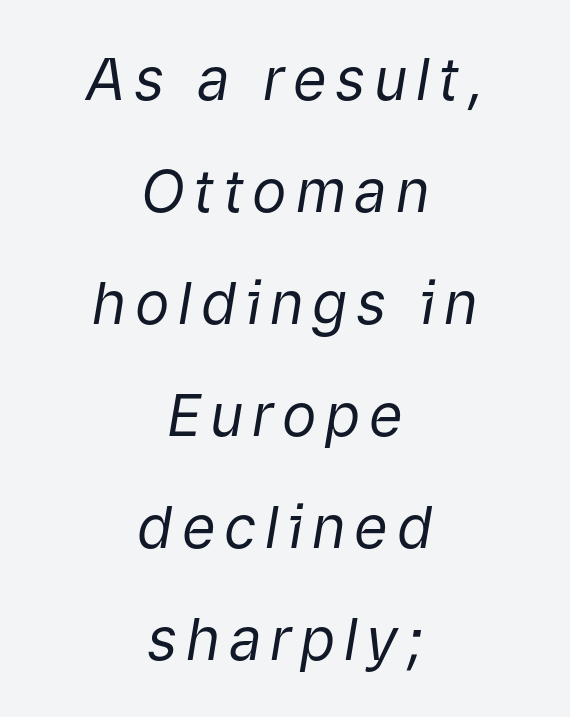
Q: Is the text bold? A: No.
Q: Is the text italic (slanted)? A: Yes, it leans right by about 9 degrees.
Q: Is the text underlined? A: No.
Q: How is the paragraph aligned? A: Centered.
Q: Is the spacing between lines tight, normal or loose? A: Loose.
Q: Width (condensed, normal, or wide)? A: Normal.
Q: Stroke contrast? A: Low.
Q: x-height? A: Medium.
Q: Monospaced? A: No.
